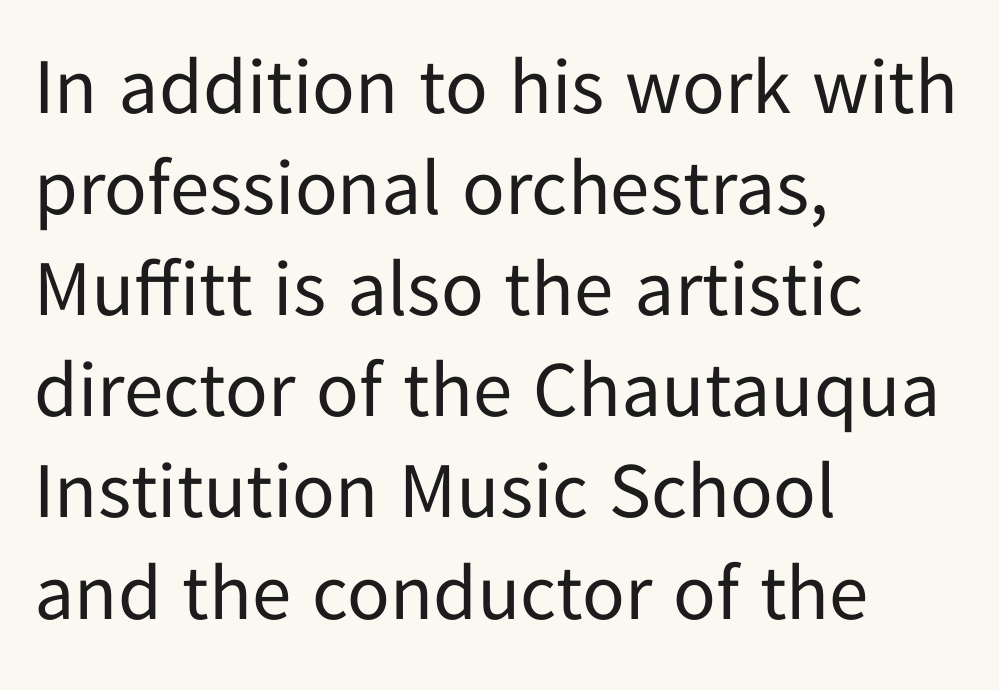
The image shows 79 px regular-weight sans-serif type, upright; set left-aligned, normal line spacing (1.28x), normal letter spacing, not underlined; low stroke contrast and a medium x-height.
